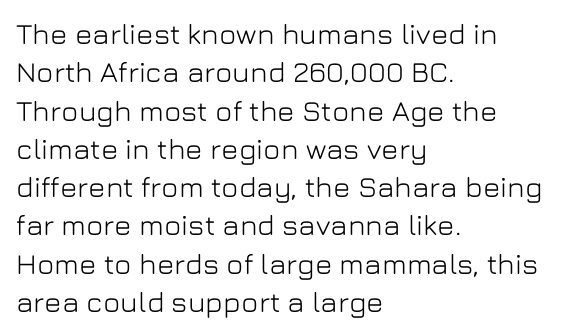
{"serif": "no", "italic": "no", "width": "normal", "stroke_contrast": "low", "x_height": "medium", "monospaced": "no", "underline": "no", "align": "left", "line_spacing": "normal", "line_spacing_ratio": 1.32, "letter_spacing": "normal", "letter_spacing_em": 0.0, "glyph_px": 29}
